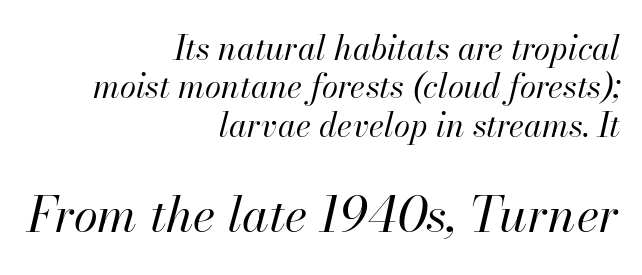
Q: Is the text bold? A: No.
Q: Is the text italic (slanted)? A: Yes, it leans right by about 13 degrees.
Q: Is the text underlined? A: No.
Q: How is the paragraph aligned? A: Right-aligned.
Q: Is the spacing between letters normal or unusually wide? A: Normal.
Q: Which block of text is set in a larger size, the first (top) or the second (bottom)? A: The second (bottom) one.
Q: Width (condensed, normal, or wide)? A: Normal.
Q: Stroke contrast? A: High.
Q: x-height? A: Small.
Q: Monospaced? A: No.
